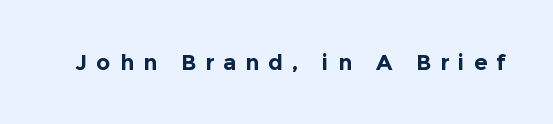
On the weight axis this lands at bold, roughly 700. Nope, not italic — everything's standing straight. The space beneath each line is pristine and unruled. The type is letterspaced generously, with wide tracking.
